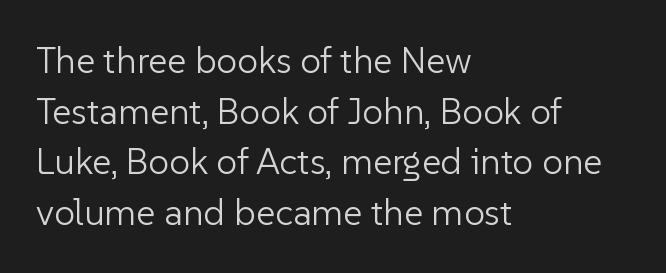
{"serif": "no", "italic": "no", "bold": "no", "weight": "light", "width": "normal", "stroke_contrast": "low", "x_height": "medium", "monospaced": "no", "underline": "no", "align": "left", "line_spacing": "normal", "line_spacing_ratio": 1.37, "letter_spacing": "normal", "letter_spacing_em": 0.0, "glyph_px": 37}
